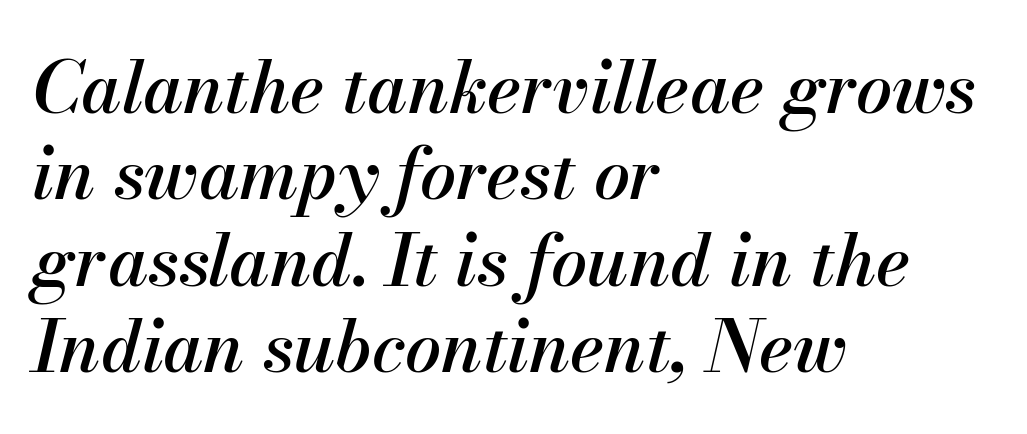
The image shows 72 px text type, italic (leaning right); set left-aligned, line spacing 1.2x, normal letter spacing, not underlined; medium stroke contrast and a small x-height.
